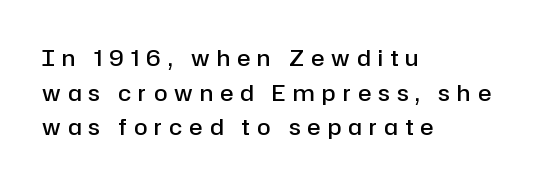
{"italic": "no", "bold": "semi", "underline": "no", "align": "left", "line_spacing": "normal", "line_spacing_ratio": 1.57, "letter_spacing": "wide", "letter_spacing_em": 0.33, "glyph_px": 22}
